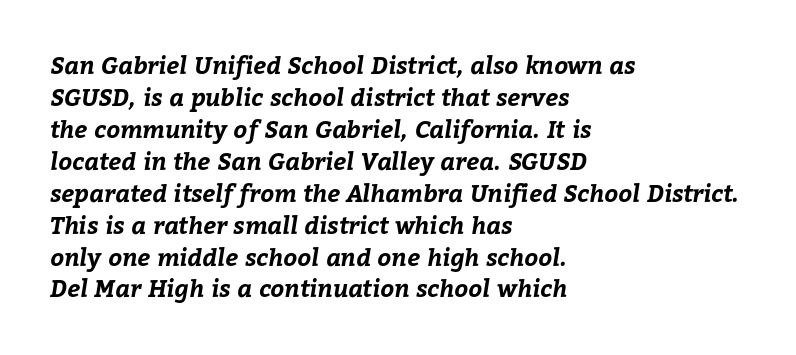
The image shows 24 px bold type; set left-aligned, normal line spacing (1.33x), normal letter spacing, not underlined.
